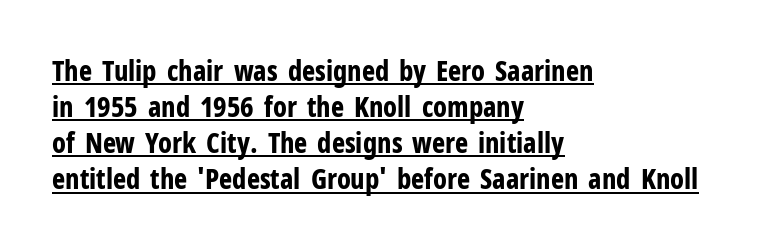
Q: Is the text bold? A: Yes.
Q: Is the text italic (slanted)? A: No, it is upright.
Q: Is the typeface a serif or a sans-serif typeface? A: Sans-serif.
Q: Is the text underlined? A: Yes.
Q: How is the paragraph aligned? A: Left-aligned.
Q: Is the spacing between letters normal or unusually wide? A: Normal.
Q: Is the spacing between lines tight, normal or loose? A: Normal.
Q: Width (condensed, normal, or wide)? A: Condensed.
Q: Stroke contrast? A: Low.
Q: x-height? A: Medium.
Q: Monospaced? A: No.
